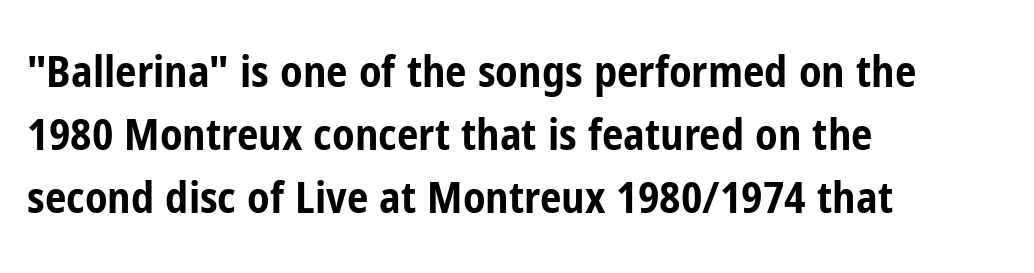
Q: Is the text bold? A: Yes.
Q: Is the text italic (slanted)? A: No, it is upright.
Q: Is the typeface a serif or a sans-serif typeface? A: Sans-serif.
Q: Is the text underlined? A: No.
Q: How is the paragraph aligned? A: Left-aligned.
Q: Is the spacing between letters normal or unusually wide? A: Normal.
Q: Is the spacing between lines tight, normal or loose? A: Normal.
Q: Width (condensed, normal, or wide)? A: Condensed.
Q: Stroke contrast? A: Low.
Q: x-height? A: Medium.
Q: Monospaced? A: No.
